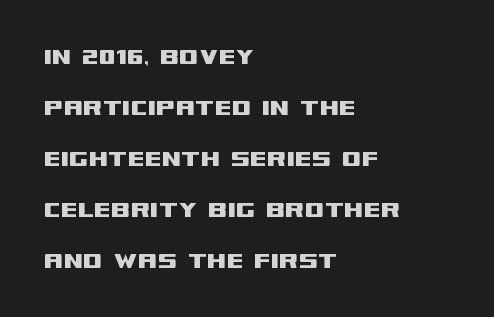
The image shows 28 px wide sans-serif type, upright; set left-aligned, line spacing 1.82x, normal letter spacing, not underlined; medium stroke contrast and a large x-height.
